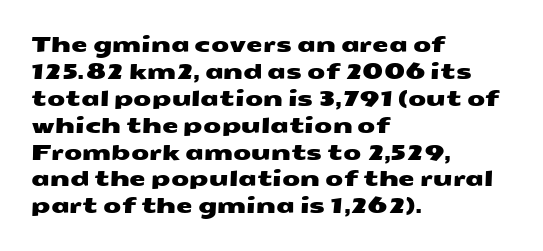
{"underline": "no", "align": "left", "line_spacing": "normal", "line_spacing_ratio": 1.28, "letter_spacing": "normal", "letter_spacing_em": 0.0, "glyph_px": 21}
